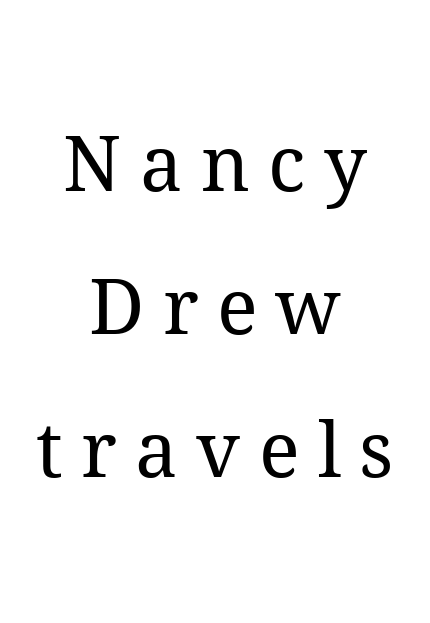
Loose tracking; the words dissolve into strings of separated letters. Think of a printed novel: that variable character pitch is what you see here. Upright lettering throughout. A clean baseline with only descenders dipping below it. This sample is center-justified, so both line endings float freely. The letters carry serifs — small finishing strokes at the ends of their stems.
